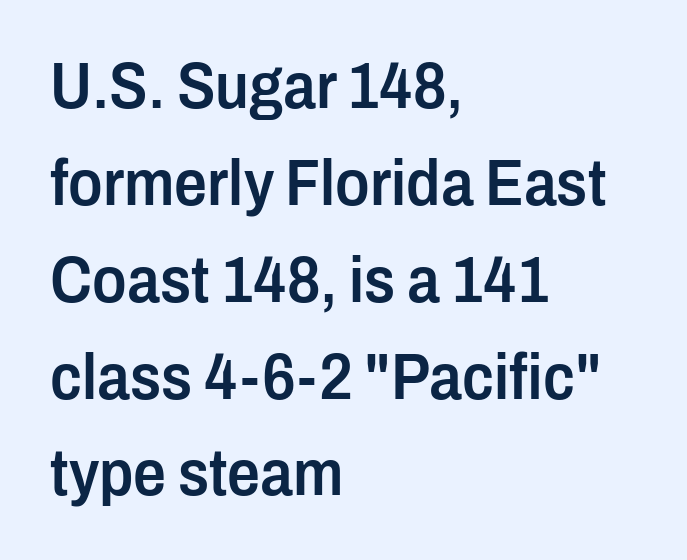
Does the leading feel generous? No, just average. Is this a fixed-width face? No — the glyphs have proportional, varying widths. Every character sits straight up, as roman type does. Typeset ragged right — the left edge is the straight one.
